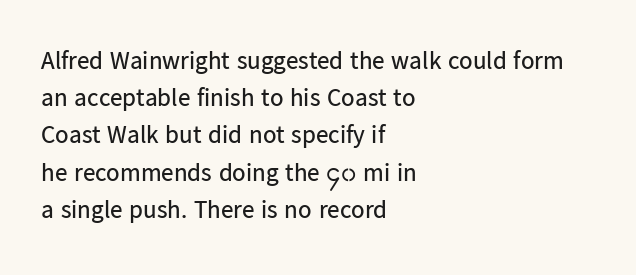
{"italic": "no", "bold": "no", "underline": "no", "align": "left", "line_spacing": "normal", "line_spacing_ratio": 1.49, "letter_spacing": "normal", "letter_spacing_em": 0.0, "glyph_px": 25}
